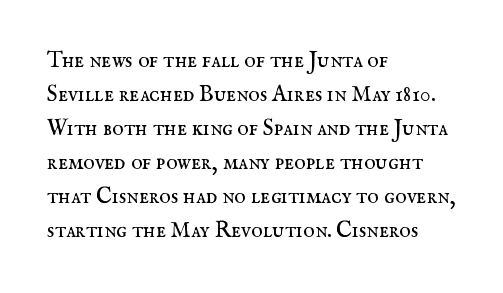
The image shows 22 px text type, upright; set left-aligned, normal line spacing (1.55x), normal letter spacing, not underlined.
